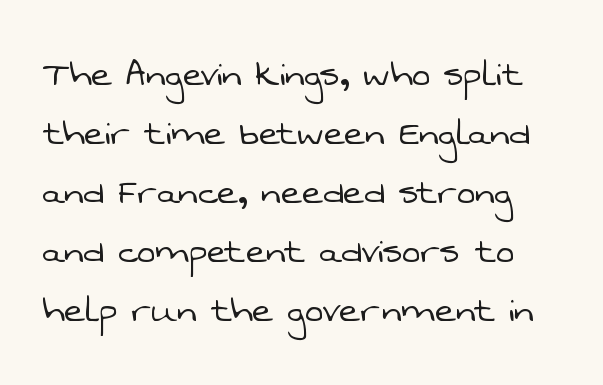
The letterforms sit at book weight or below. Observe the ordinary spacing: letters are neighbours, not strangers. Here the designer chose a conventional face with non-uniform glyph widths. Beneath every word, the page is bare. These lines sit exactly where default settings would place them. This is sans-serif lettering, the kind often seen on screens and signage.
